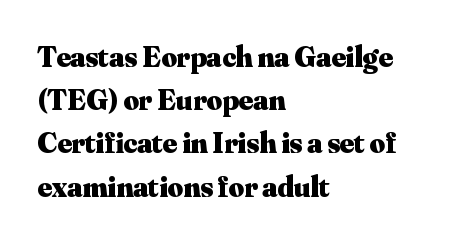
Q: Is the text bold? A: Yes.
Q: Is the text italic (slanted)? A: No, it is upright.
Q: Is the typeface a serif or a sans-serif typeface? A: Serif.
Q: Is the text underlined? A: No.
Q: How is the paragraph aligned? A: Left-aligned.
Q: Is the spacing between letters normal or unusually wide? A: Normal.
Q: Is the spacing between lines tight, normal or loose? A: Normal.
Q: Width (condensed, normal, or wide)? A: Normal.
Q: Stroke contrast? A: Medium.
Q: x-height? A: Small.
Q: Monospaced? A: No.
